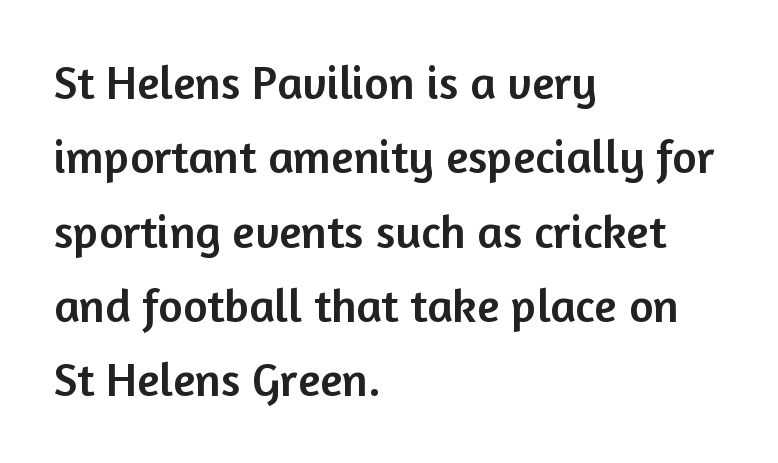
Q: Is the text italic (slanted)? A: No, it is upright.
Q: Is the typeface a serif or a sans-serif typeface? A: Sans-serif.
Q: Is the text underlined? A: No.
Q: How is the paragraph aligned? A: Left-aligned.
Q: Is the spacing between letters normal or unusually wide? A: Normal.
Q: Is the spacing between lines tight, normal or loose? A: Normal.
Q: Width (condensed, normal, or wide)? A: Normal.
Q: Stroke contrast? A: Low.
Q: x-height? A: Medium.
Q: Monospaced? A: No.
